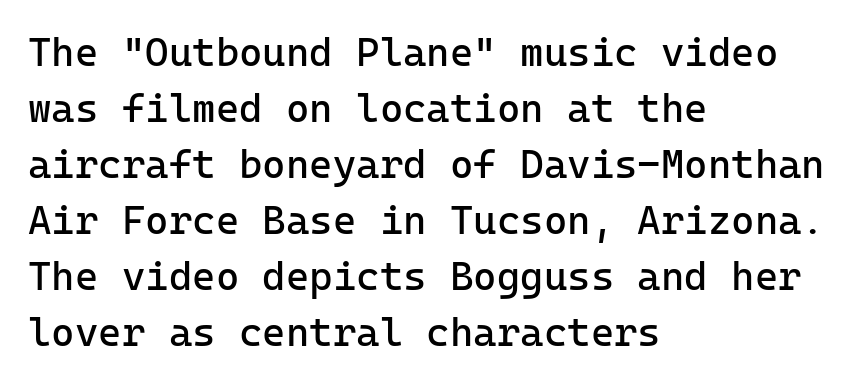
The image shows 40 px regular-weight sans-serif type, upright; set left-aligned, normal line spacing (1.4x), normal letter spacing, not underlined; low stroke contrast and a medium x-height.
